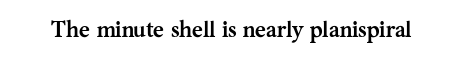
Notice how thick the strokes are: this is what a full bold looks like. In terms of letterspacing, this is plain default setting. The specimen omits any rule beneath the text block's lines. The lettering stays uniformly vertical, giving the passage a roman look.
